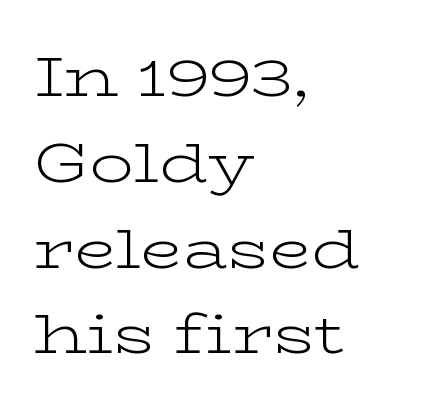
The image shows 55 px light, wide serif type, upright; set left-aligned, normal line spacing (1.56x), normal letter spacing, not underlined; low stroke contrast and a medium x-height.
